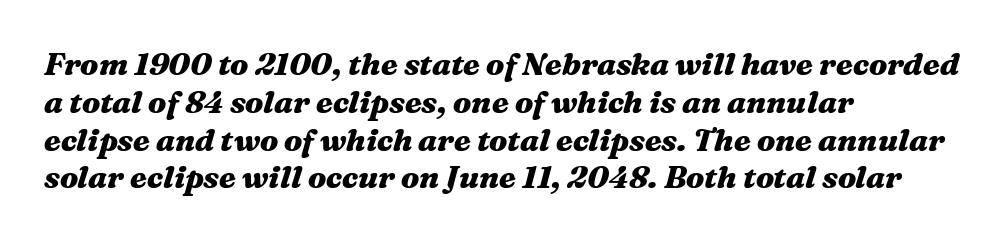
Where is the straight margin? On the left. Think of a printed novel: that variable character pitch is what you see here. The face used here is rendered with its standard letterfit. You'd pick this weight for a headline — it's a proper bold. The string is rendered with underlining switched off.
